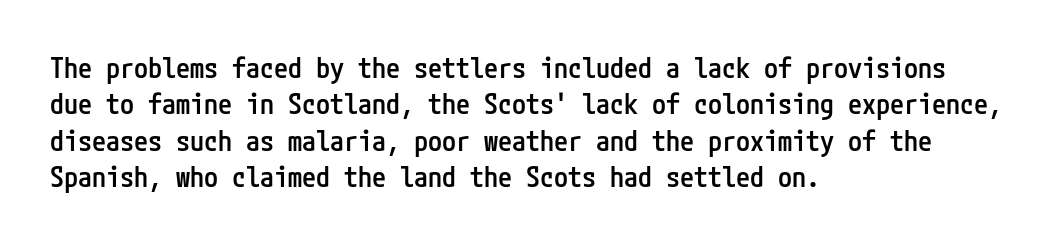
Q: Is the text bold? A: Semi-bold.
Q: Is the text italic (slanted)? A: No, it is upright.
Q: Is the typeface a serif or a sans-serif typeface? A: Sans-serif.
Q: Is the text underlined? A: No.
Q: How is the paragraph aligned? A: Left-aligned.
Q: Is the spacing between letters normal or unusually wide? A: Normal.
Q: Is the spacing between lines tight, normal or loose? A: Normal.
Q: Width (condensed, normal, or wide)? A: Condensed.
Q: Stroke contrast? A: Low.
Q: x-height? A: Medium.
